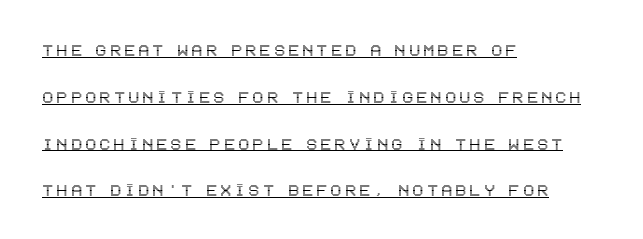
Nope, not italic — everything's standing straight. In CSS terms this would be text-align: left. Honestly, the rows look like they've been pulled way apart. The rendering uses the underline text-decoration.
